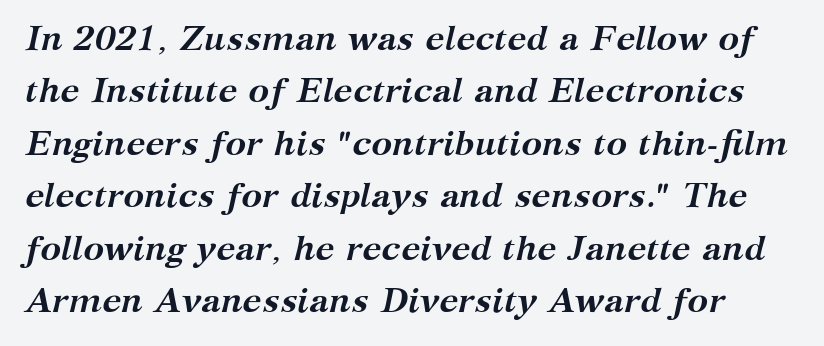
The font's italic variant was chosen for this text. The font is running at its bold setting. Is this a fixed-width face? No — the glyphs have proportional, varying widths. The foot of each line stays bare and open. Normally led — the rows are evenly, conventionally spaced.
